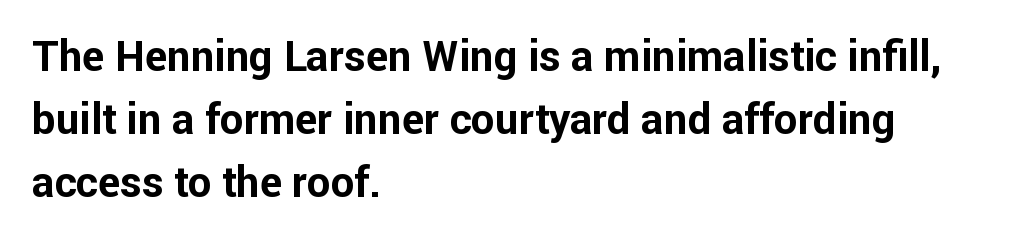
The image shows 42 px bold sans-serif type, upright; set left-aligned, normal line spacing (1.5x), normal letter spacing, not underlined; low stroke contrast and a medium x-height.
